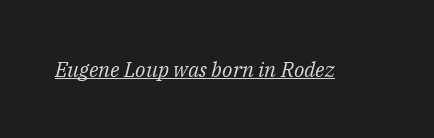
Q: Is the text bold? A: No.
Q: Is the text italic (slanted)? A: Yes, it leans right by about 14 degrees.
Q: Is the text underlined? A: Yes.
Q: Is the spacing between letters normal or unusually wide? A: Normal.
